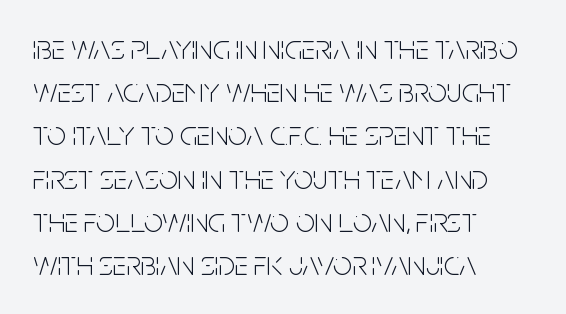
Q: Is the text bold? A: No.
Q: Is the text italic (slanted)? A: No, it is upright.
Q: Is the typeface a serif or a sans-serif typeface? A: Sans-serif.
Q: Is the text underlined? A: No.
Q: How is the paragraph aligned? A: Left-aligned.
Q: Is the spacing between letters normal or unusually wide? A: Normal.
Q: Is the spacing between lines tight, normal or loose? A: Normal.
Q: Width (condensed, normal, or wide)? A: Condensed.
Q: Stroke contrast? A: Low.
Q: x-height? A: Large.
Q: Monospaced? A: No.
